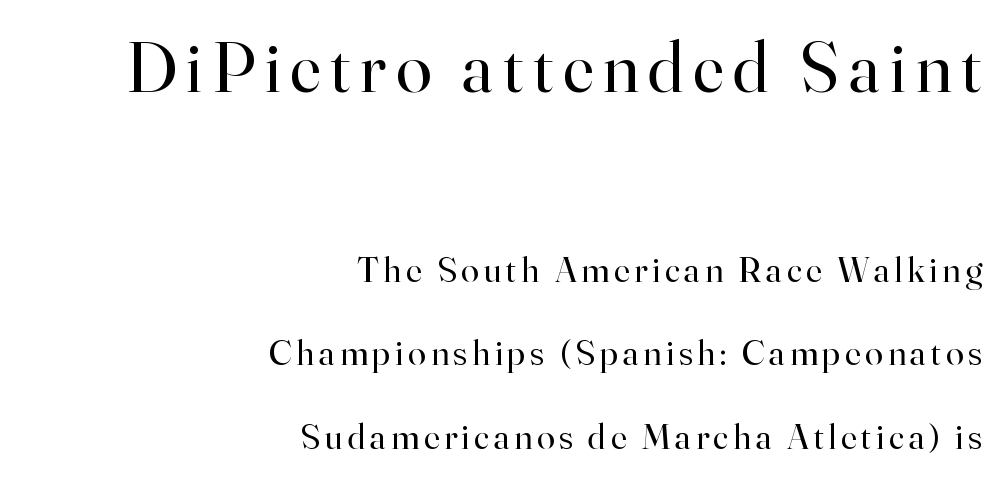
Each letter's strokes conclude with small projecting serifs. Ordinary non-slanted type is in use. Character widths vary here, with narrow letters taking less room than wide ones. Which chunk is bigger? The first one — the top block dwarfs the bottom.
